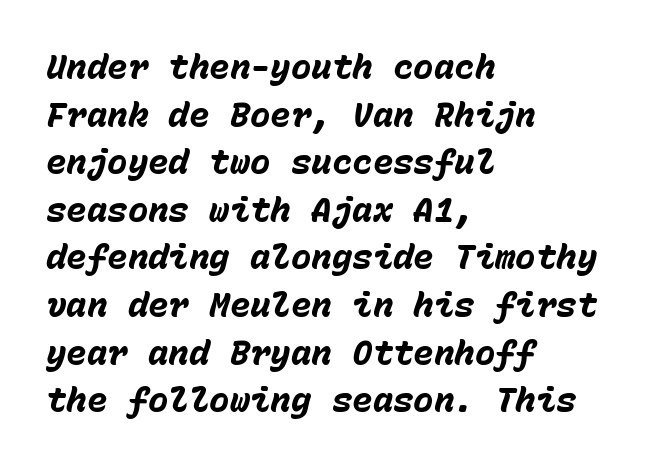
{"italic": "yes", "lean": "right", "slant_degrees": 15, "bold": "yes", "weight": "heavy", "width": "normal", "stroke_contrast": "low", "x_height": "medium", "monospaced": "yes", "underline": "no", "align": "left", "line_spacing": "normal", "line_spacing_ratio": 1.4, "letter_spacing": "normal", "letter_spacing_em": 0.0, "glyph_px": 34}
